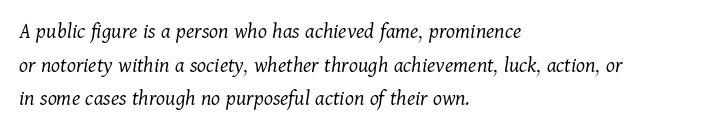
{"italic": "yes", "lean": "right", "slant_degrees": 11, "bold": "no", "underline": "no", "align": "left", "line_spacing": "normal", "line_spacing_ratio": 1.46, "letter_spacing": "normal", "letter_spacing_em": 0.0, "glyph_px": 23}
